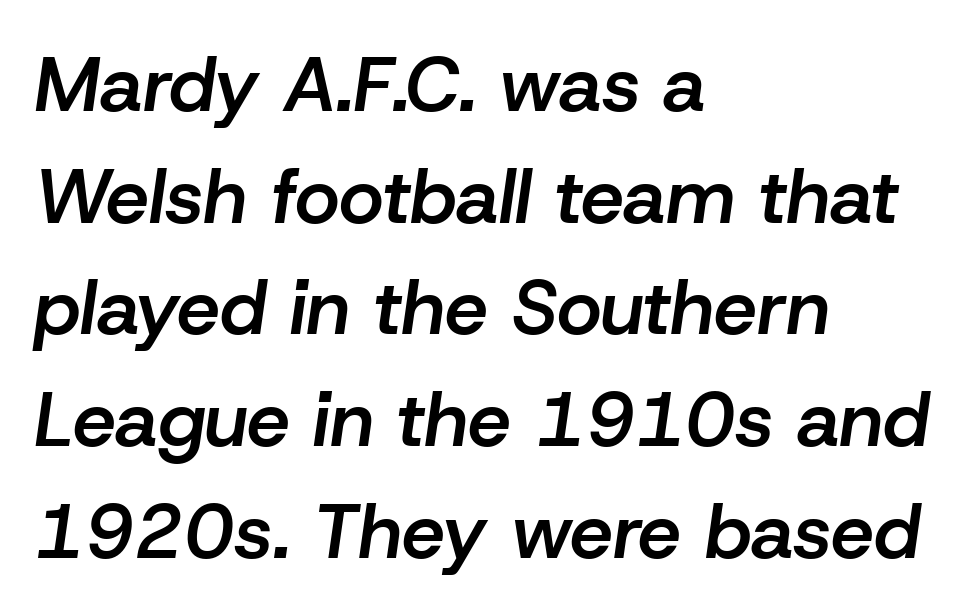
{"italic": "yes", "lean": "right", "slant_degrees": 8, "bold": "semi", "weight": "semibold", "width": "normal", "stroke_contrast": "low", "x_height": "medium", "monospaced": "no", "underline": "no", "align": "left", "line_spacing": "normal", "line_spacing_ratio": 1.45, "letter_spacing": "normal", "letter_spacing_em": 0.0, "glyph_px": 77}
